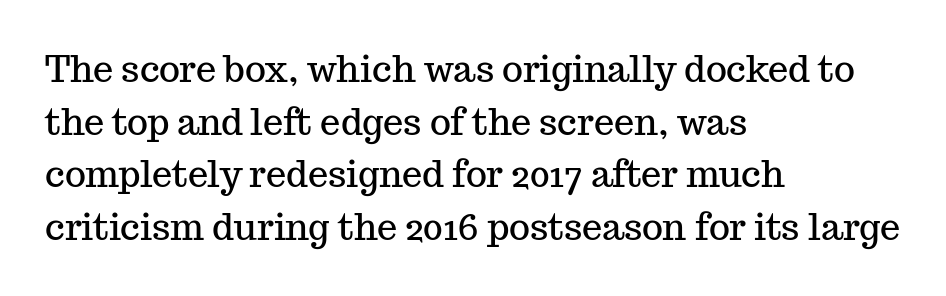
Q: Is the text italic (slanted)? A: No, it is upright.
Q: Is the typeface a serif or a sans-serif typeface? A: Serif.
Q: Is the text underlined? A: No.
Q: How is the paragraph aligned? A: Left-aligned.
Q: Is the spacing between letters normal or unusually wide? A: Normal.
Q: Is the spacing between lines tight, normal or loose? A: Normal.
Q: Width (condensed, normal, or wide)? A: Normal.
Q: Stroke contrast? A: Medium.
Q: x-height? A: Medium.
Q: Monospaced? A: No.
